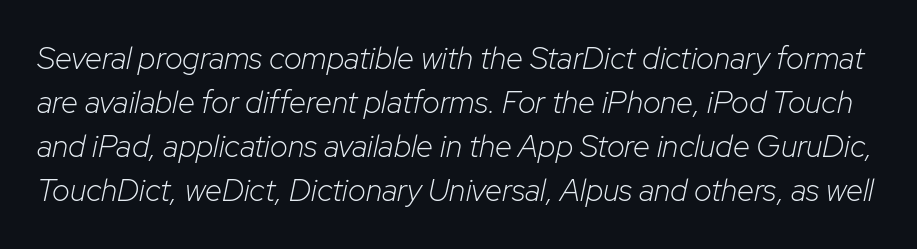
Q: Is the text bold? A: No.
Q: Is the text italic (slanted)? A: Yes, it leans right by about 12 degrees.
Q: Is the text underlined? A: No.
Q: Is the spacing between letters normal or unusually wide? A: Normal.
Q: Is the spacing between lines tight, normal or loose? A: Normal.
Q: Width (condensed, normal, or wide)? A: Normal.
Q: Stroke contrast? A: Low.
Q: x-height? A: Medium.
Q: Monospaced? A: No.
